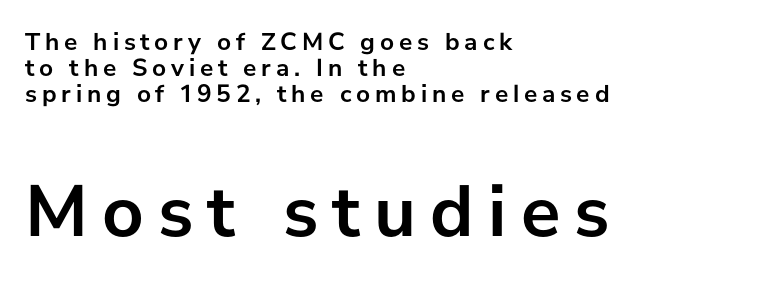
{"serif": "no", "italic": "no", "bold": "yes", "weight": "semibold", "width": "normal", "stroke_contrast": "low", "x_height": "medium", "monospaced": "no", "underline": "no", "align": "left", "line_spacing": "tight", "line_spacing_ratio": 1.04, "larger_block": "second", "size_ratio": 2.96, "glyph_px": 74}
